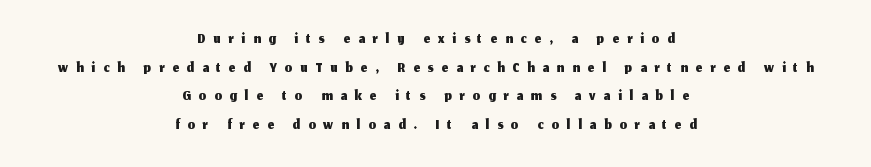
Q: Is the text italic (slanted)? A: No, it is upright.
Q: Is the text underlined? A: No.
Q: How is the paragraph aligned? A: Centered.
Q: Is the spacing between letters normal or unusually wide? A: Unusually wide.
Q: Is the spacing between lines tight, normal or loose? A: Normal.
